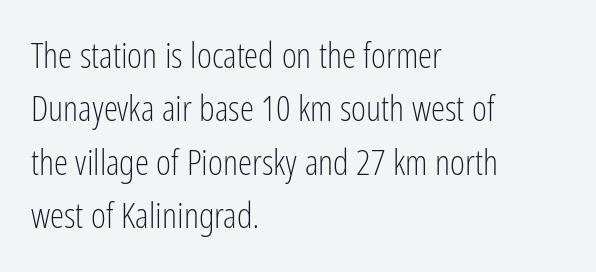
The image shows 36 px light, condensed sans-serif type, upright; set left-aligned, normal line spacing (1.48x), normal letter spacing, not underlined; low stroke contrast and a medium x-height.
